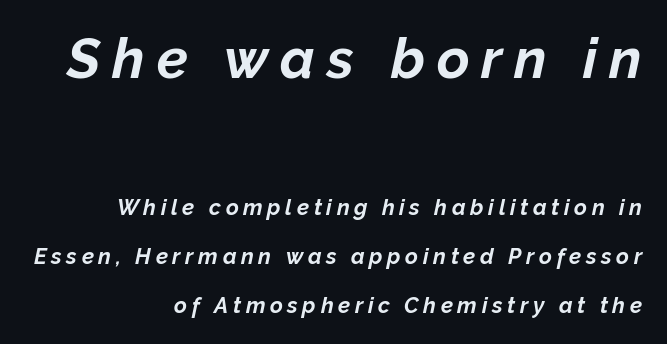
{"italic": "yes", "lean": "right", "slant_degrees": 12, "bold": "yes", "weight": "bold", "width": "normal", "stroke_contrast": "low", "x_height": "medium", "monospaced": "no", "underline": "no", "align": "right", "line_spacing": "loose", "line_spacing_ratio": 2.22, "letter_spacing": "wide", "letter_spacing_em": 0.21, "larger_block": "first", "size_ratio": 2.55, "glyph_px": 56}
